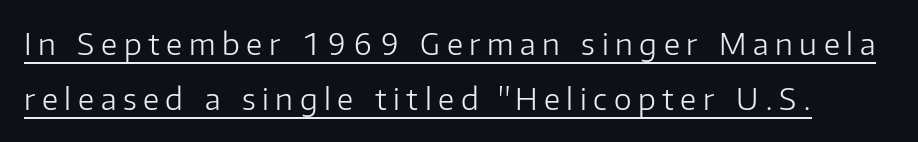
{"serif": "no", "italic": "no", "bold": "no", "weight": "light", "width": "normal", "stroke_contrast": "low", "x_height": "medium", "monospaced": "no", "underline": "yes", "line_spacing_ratio": 1.84, "letter_spacing": "wide", "letter_spacing_em": 0.22, "glyph_px": 30}
